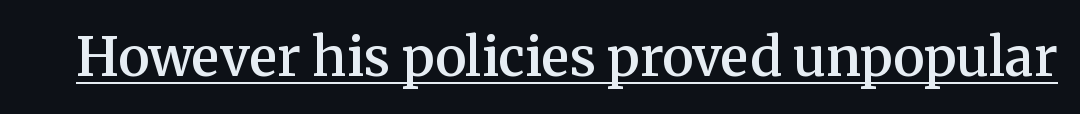
The image shows 53 px semibold serif type, upright; set normal letter spacing, underlined; medium stroke contrast and a medium x-height.
